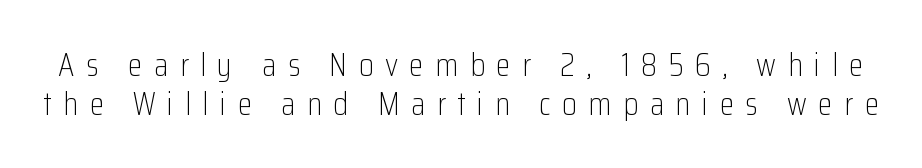
Q: Is the text bold? A: No.
Q: Is the text italic (slanted)? A: No, it is upright.
Q: Is the typeface a serif or a sans-serif typeface? A: Sans-serif.
Q: Is the text underlined? A: No.
Q: Is the spacing between letters normal or unusually wide? A: Unusually wide.
Q: Width (condensed, normal, or wide)? A: Condensed.
Q: Stroke contrast? A: Low.
Q: x-height? A: Medium.
Q: Monospaced? A: No.
